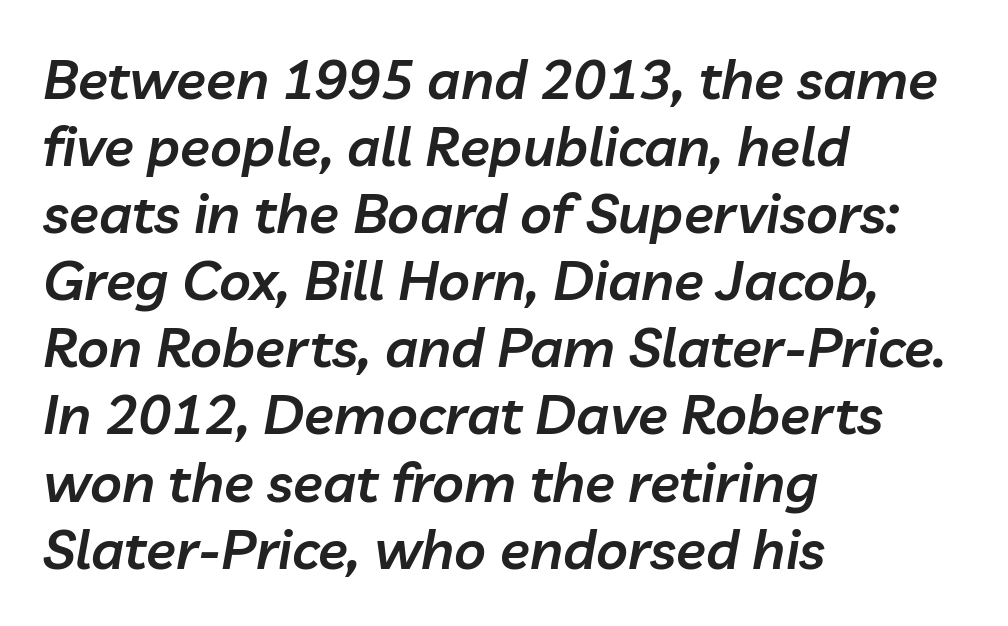
Q: Is the text bold? A: Semi-bold.
Q: Is the text italic (slanted)? A: Yes, it leans right by about 10 degrees.
Q: Is the text underlined? A: No.
Q: How is the paragraph aligned? A: Left-aligned.
Q: Is the spacing between letters normal or unusually wide? A: Normal.
Q: Width (condensed, normal, or wide)? A: Normal.
Q: Stroke contrast? A: Low.
Q: x-height? A: Medium.
Q: Monospaced? A: No.
